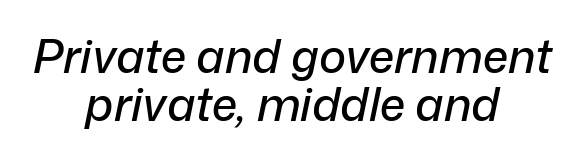
Q: Is the text italic (slanted)? A: Yes, it leans right by about 12 degrees.
Q: Is the text underlined? A: No.
Q: How is the paragraph aligned? A: Centered.
Q: Is the spacing between letters normal or unusually wide? A: Normal.
Q: Is the spacing between lines tight, normal or loose? A: Tight.
Q: Width (condensed, normal, or wide)? A: Normal.
Q: Stroke contrast? A: Low.
Q: x-height? A: Medium.
Q: Monospaced? A: No.
